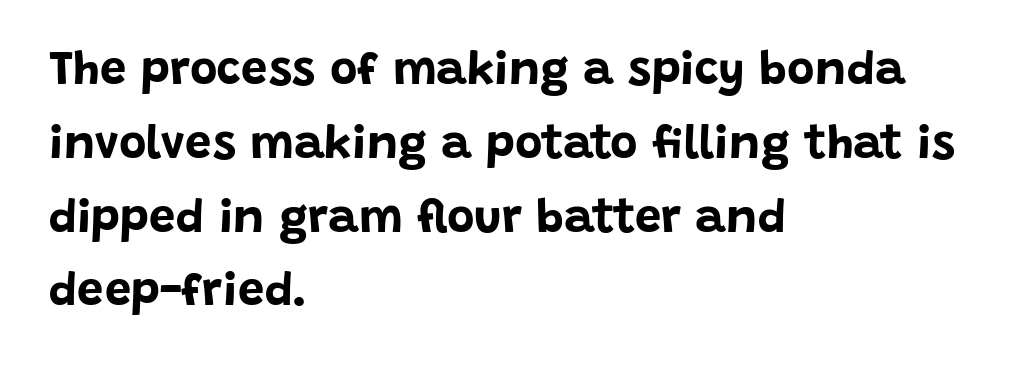
Q: Is the text bold? A: Yes.
Q: Is the text italic (slanted)? A: No, it is upright.
Q: Is the typeface a serif or a sans-serif typeface? A: Sans-serif.
Q: Is the text underlined? A: No.
Q: How is the paragraph aligned? A: Left-aligned.
Q: Is the spacing between letters normal or unusually wide? A: Normal.
Q: Is the spacing between lines tight, normal or loose? A: Normal.
Q: Width (condensed, normal, or wide)? A: Normal.
Q: Stroke contrast? A: Low.
Q: x-height? A: Large.
Q: Monospaced? A: No.
